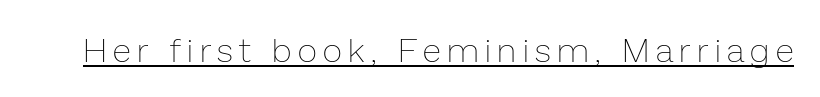
No heavy texture on the line: the type isn't bold. It's the straight-up-and-down kind of type. Looks like regular typesetting: each glyph gets only the width it needs. This is underlined copy, the kind a proofreader might mark for attention.
